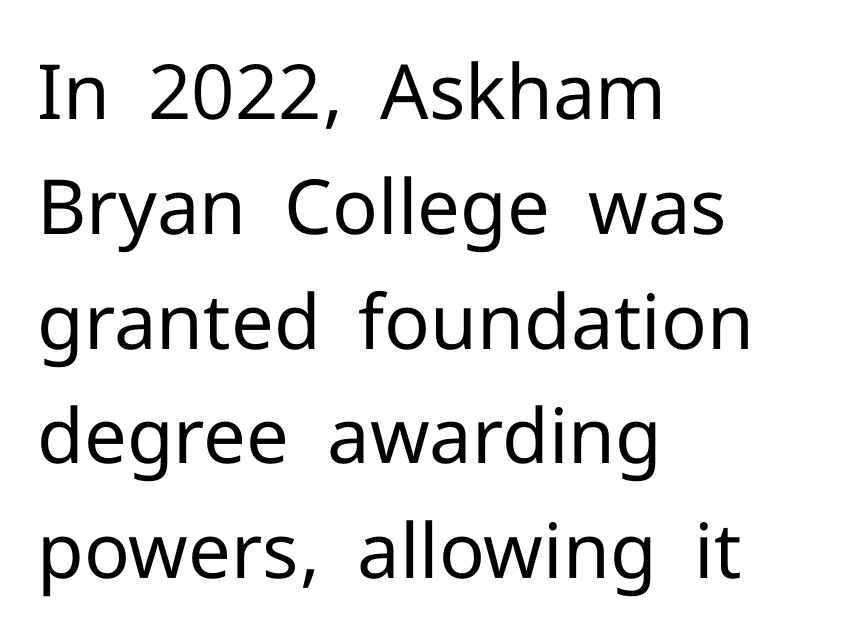
Q: Is the text bold? A: No.
Q: Is the text italic (slanted)? A: No, it is upright.
Q: Is the typeface a serif or a sans-serif typeface? A: Sans-serif.
Q: Is the text underlined? A: No.
Q: How is the paragraph aligned? A: Left-aligned.
Q: Is the spacing between letters normal or unusually wide? A: Normal.
Q: Is the spacing between lines tight, normal or loose? A: Normal.
Q: Width (condensed, normal, or wide)? A: Normal.
Q: Stroke contrast? A: Low.
Q: x-height? A: Medium.
Q: Monospaced? A: No.
